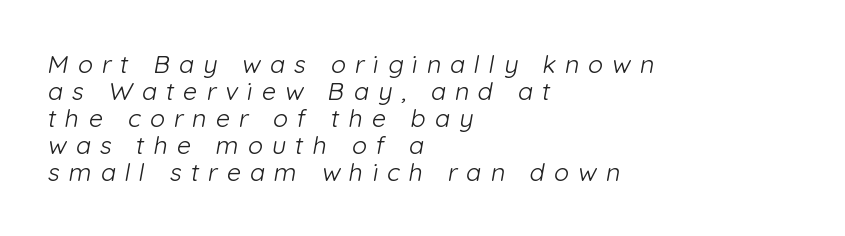
Is the letter spacing exaggerated? Yes — the characters are pushed far apart. Is there much room between lines? No — they nearly touch. This rendering uses left alignment, leaving the right contour irregular. Words float on clear page, feet unadorned.
